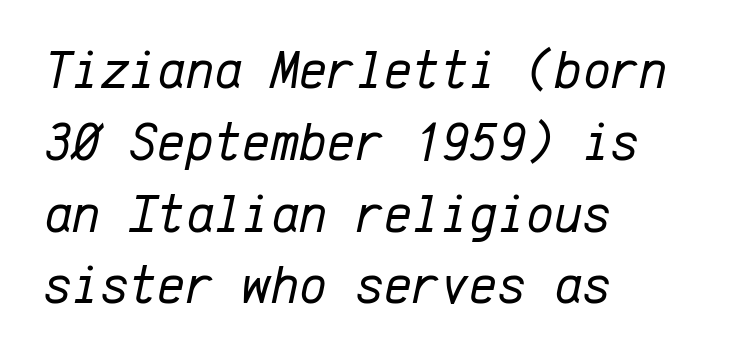
This sample has the even, mechanical cadence of fixed-width lettering. Type without underlining. The typesetter chose a ragged-right arrangement here. Each word holds together tightly as a unit, with standard inter-letter gaps.
